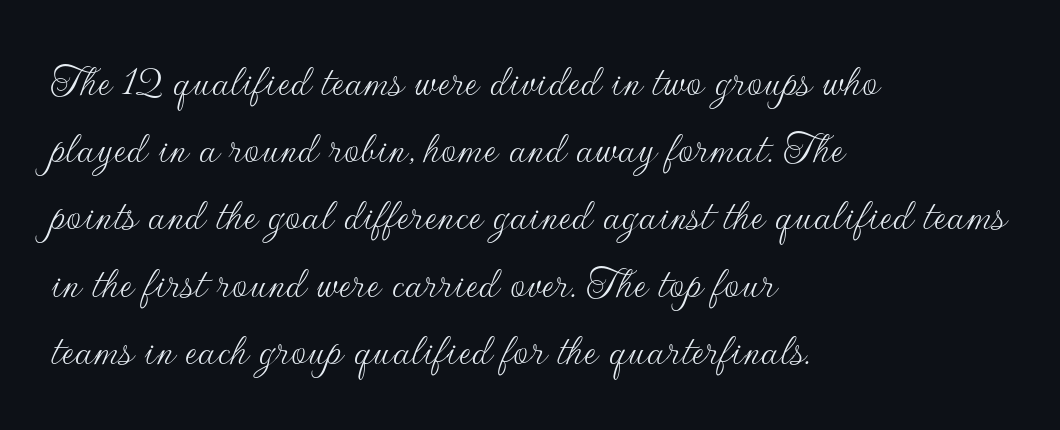
Serif or sans? Sans — the stroke terminals are bare. Letters rest on an invisible, unmarked baseline. Varying glyph widths throughout — classic text-font behaviour. Unbolded letterforms with no extra heft. Line spacing here is normal. The rag falls on the right side of this text block.
